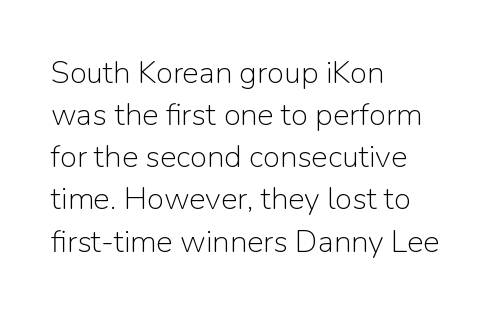
A typesetter would label this face a sans. A typesetter would call this zero additional tracking. The rendering uses natural spacing where letterforms have individual widths. These glyphs show unthickened strokes, regular width or finer. The leading is moderate, giving the passage an even texture.
